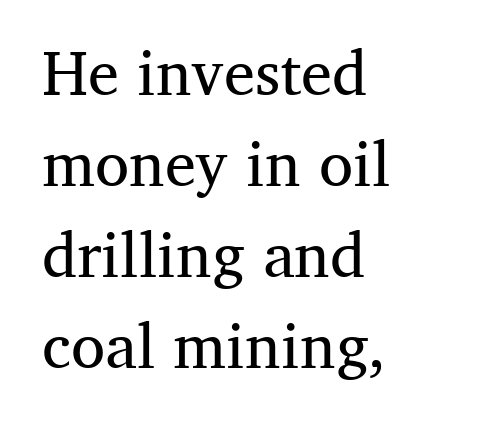
Q: Is the text bold? A: No.
Q: Is the text italic (slanted)? A: No, it is upright.
Q: Is the typeface a serif or a sans-serif typeface? A: Serif.
Q: Is the text underlined? A: No.
Q: How is the paragraph aligned? A: Left-aligned.
Q: Is the spacing between letters normal or unusually wide? A: Normal.
Q: Is the spacing between lines tight, normal or loose? A: Normal.
Q: Width (condensed, normal, or wide)? A: Normal.
Q: Stroke contrast? A: Medium.
Q: x-height? A: Medium.
Q: Monospaced? A: No.
